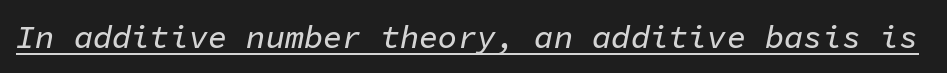
The image shows 32 px text type, italic (leaning right), monospaced; set normal letter spacing, underlined; low stroke contrast and a medium x-height.
